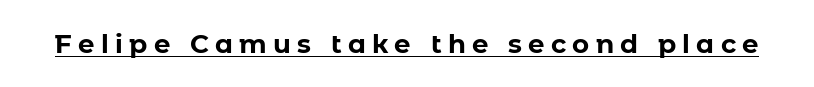
The image shows 26 px bold type, upright; set unusually wide letter spacing (+0.24 em), underlined.
